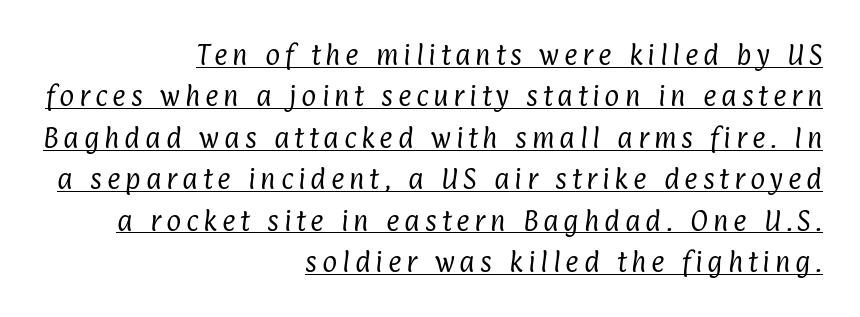
{"bold": "no", "underline": "yes", "align": "right", "line_spacing_ratio": 1.8, "letter_spacing": "wide", "letter_spacing_em": 0.21, "glyph_px": 23}
